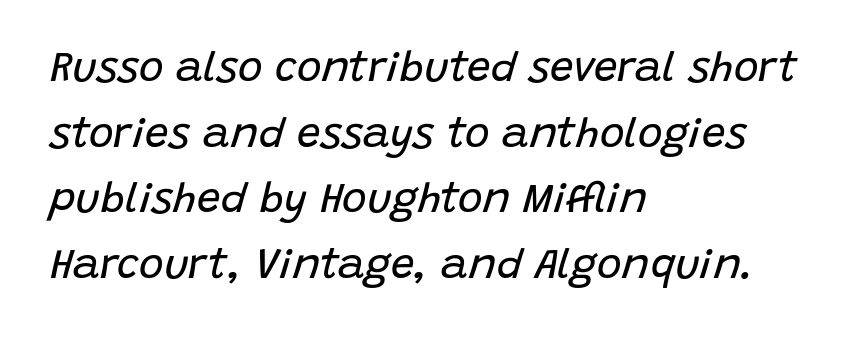
{"italic": "yes", "lean": "right", "slant_degrees": 15, "bold": "no", "weight": "regular", "width": "normal", "stroke_contrast": "low", "x_height": "large", "monospaced": "no", "underline": "no", "align": "left", "line_spacing": "normal", "line_spacing_ratio": 1.56, "letter_spacing": "normal", "letter_spacing_em": 0.0, "glyph_px": 42}
